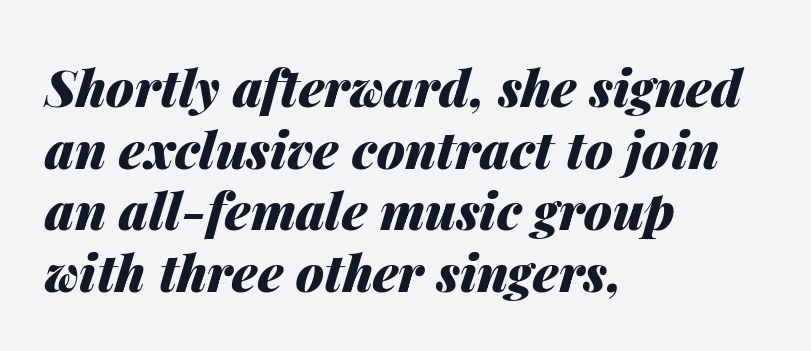
{"italic": "yes", "lean": "right", "slant_degrees": 14, "bold": "yes", "weight": "heavy", "width": "normal", "stroke_contrast": "medium", "x_height": "medium", "monospaced": "no", "underline": "no", "align": "left", "line_spacing_ratio": 1.21, "letter_spacing": "normal", "letter_spacing_em": 0.0, "glyph_px": 51}
